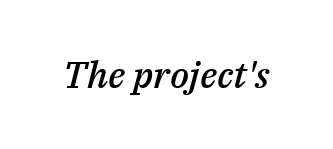
{"italic": "yes", "lean": "right", "slant_degrees": 14, "bold": "semi", "weight": "semibold", "width": "normal", "stroke_contrast": "medium", "x_height": "medium", "monospaced": "no", "underline": "no", "letter_spacing": "normal", "letter_spacing_em": 0.0, "glyph_px": 37}
